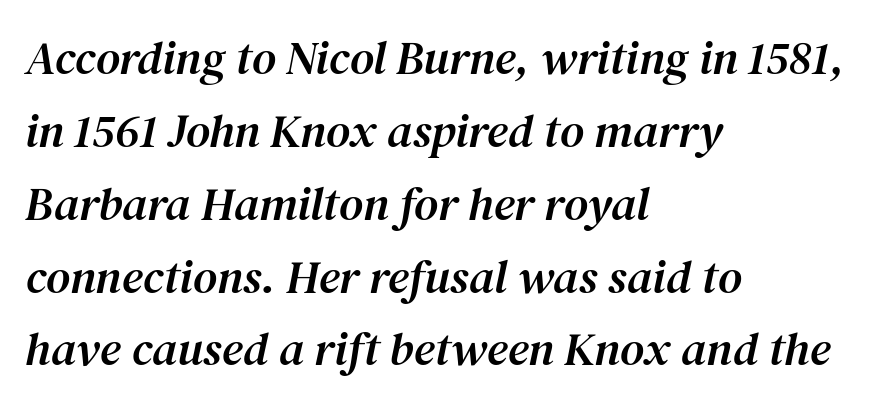
{"serif": "yes", "italic": "yes", "lean": "right", "slant_degrees": 12, "width": "normal", "stroke_contrast": "medium", "x_height": "medium", "monospaced": "no", "underline": "no", "align": "left", "line_spacing": "normal", "line_spacing_ratio": 1.55, "letter_spacing": "normal", "letter_spacing_em": 0.0, "glyph_px": 47}
